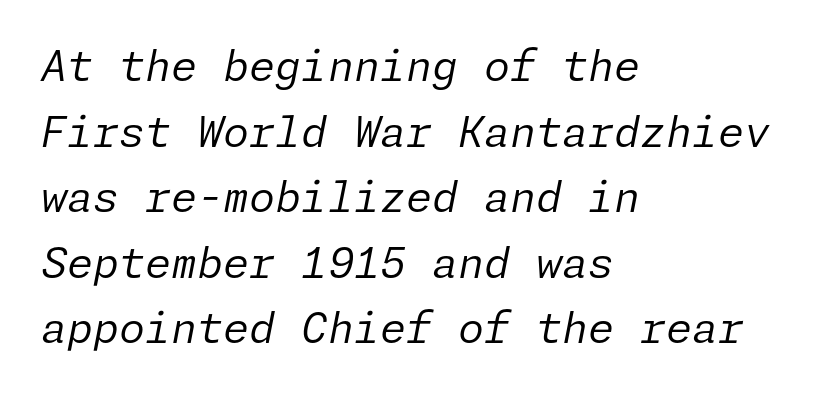
Q: Is the text bold? A: No.
Q: Is the text italic (slanted)? A: Yes, it leans right by about 11 degrees.
Q: Is the text underlined? A: No.
Q: How is the paragraph aligned? A: Left-aligned.
Q: Is the spacing between letters normal or unusually wide? A: Normal.
Q: Is the spacing between lines tight, normal or loose? A: Normal.
Q: Width (condensed, normal, or wide)? A: Normal.
Q: Stroke contrast? A: Low.
Q: x-height? A: Medium.
